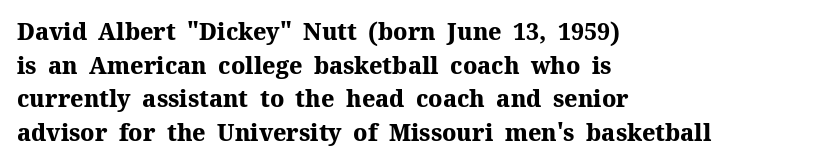
Each line starts at the same left margin while the right side varies. One glance says typical: line gaps are just what's usual. Nope, not italic — everything's standing straight. Plenty of ink on the page — the face is bold.
